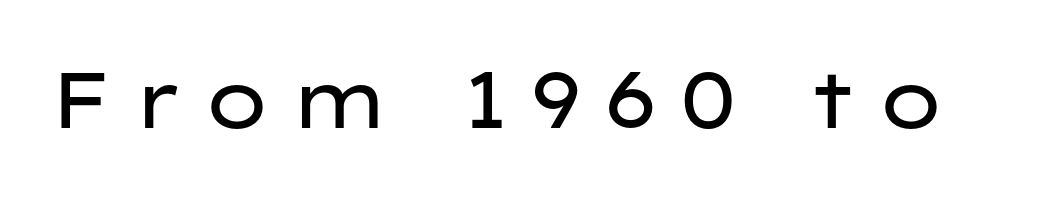
Q: Is the text bold? A: No.
Q: Is the text italic (slanted)? A: No, it is upright.
Q: Is the typeface a serif or a sans-serif typeface? A: Sans-serif.
Q: Is the text underlined? A: No.
Q: Is the spacing between letters normal or unusually wide? A: Unusually wide.
Q: Width (condensed, normal, or wide)? A: Wide.
Q: Stroke contrast? A: Low.
Q: x-height? A: Medium.
Q: Monospaced? A: No.
